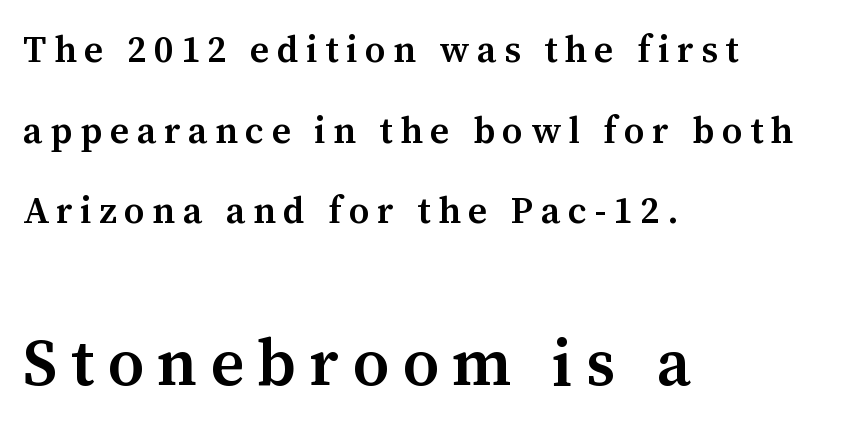
Q: Is the text bold? A: Semi-bold.
Q: Is the text italic (slanted)? A: No, it is upright.
Q: Is the typeface a serif or a sans-serif typeface? A: Serif.
Q: Is the text underlined? A: No.
Q: How is the paragraph aligned? A: Left-aligned.
Q: Is the spacing between letters normal or unusually wide? A: Unusually wide.
Q: Is the spacing between lines tight, normal or loose? A: Loose.
Q: Which block of text is set in a larger size, the first (top) or the second (bottom)? A: The second (bottom) one.
Q: Width (condensed, normal, or wide)? A: Normal.
Q: Stroke contrast? A: Medium.
Q: x-height? A: Medium.
Q: Monospaced? A: No.
